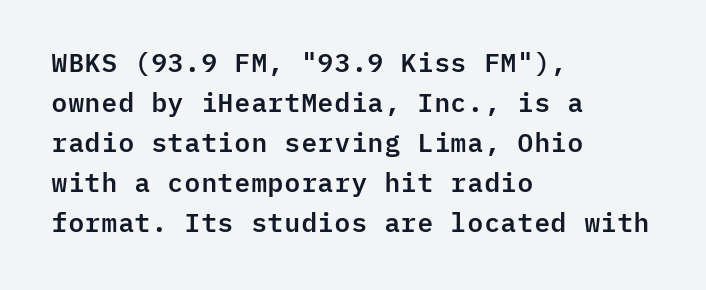
Descender tails drop into unmarked territory. Each word holds together tightly as a unit, with standard inter-letter gaps. Style check: upright. A student would call this left alignment; a typographer would say flush left, rag right. If you measured baseline to baseline, you'd find a middling distance.
